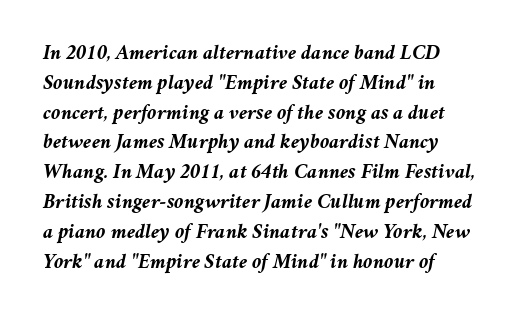
{"italic": "yes", "lean": "right", "slant_degrees": 11, "bold": "yes", "underline": "no", "line_spacing": "normal", "line_spacing_ratio": 1.42, "letter_spacing": "normal", "letter_spacing_em": 0.0, "glyph_px": 21}
